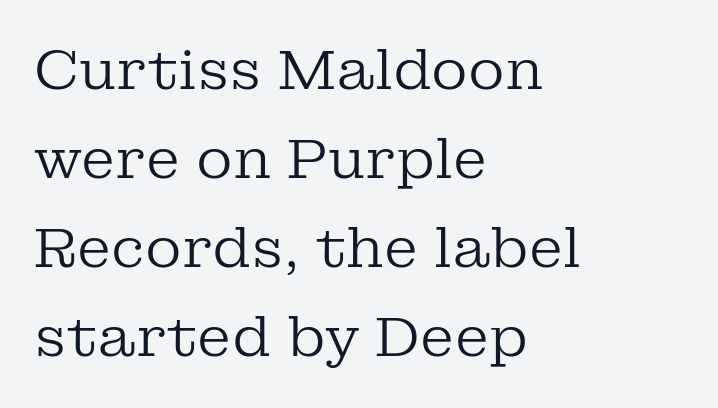
Interline gaps are of average width in this sample. Caption: face not bold, strokes unweighted. Does the lettering tilt? It doesn't — this is upright. Proportional: the letters do not fall into vertical columns. The horizontal fit of the characters is conventional and even.
